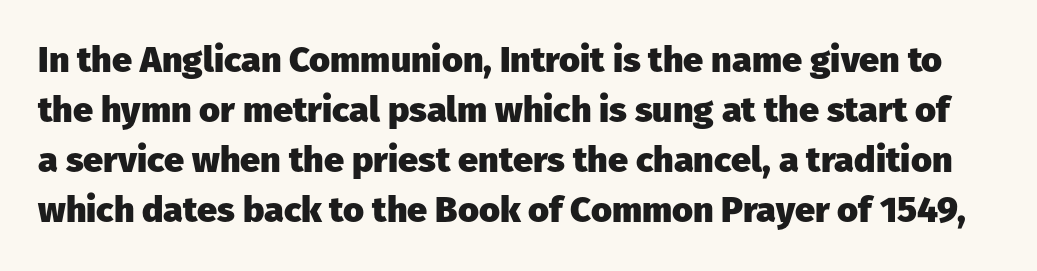
One glance says typical: line gaps are just what's usual. Vertical strokes here are truly vertical. This sample uses a sans-serif face. Clear beneath every line of the passage.
